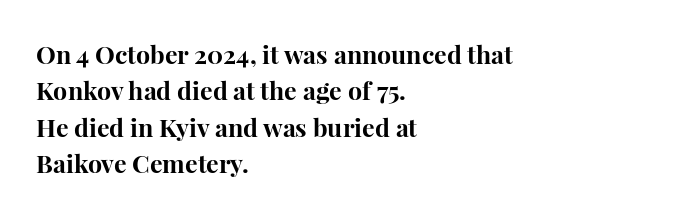
{"italic": "no", "bold": "yes", "underline": "no", "align": "left", "line_spacing": "normal", "line_spacing_ratio": 1.46, "letter_spacing": "normal", "letter_spacing_em": 0.0, "glyph_px": 25}
